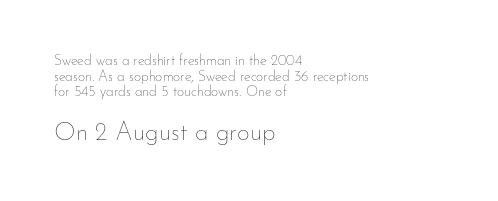
Reading down the column, the eye jumps only a short way to each next line. The passage shown has conventional tracking throughout. You can tell it's not italic because the verticals are truly vertical. Caption: upper text group reduced, lower text group enlarged.
